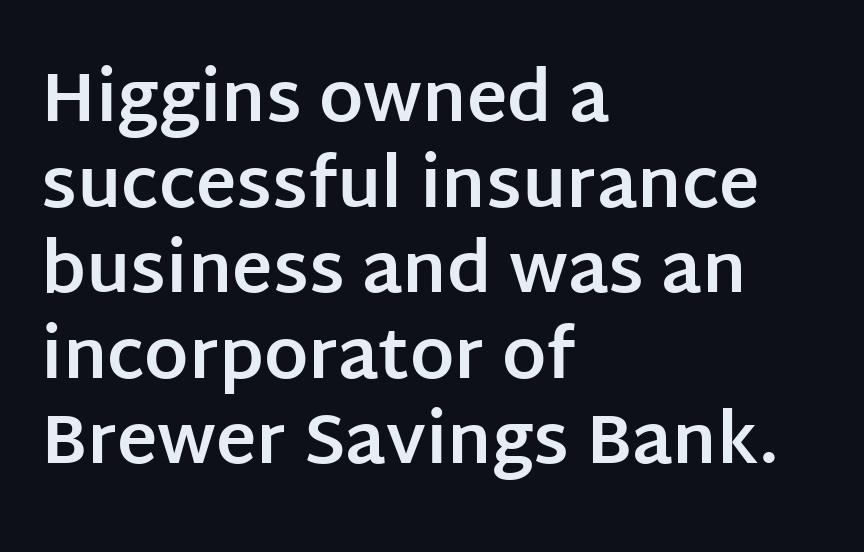
Looks like regular typesetting: each glyph gets only the width it needs. The line texture is even and compact thanks to regular tracking. You can tell it's not italic because the verticals are truly vertical. You can tell from the bare stems that sans-serif type was used. These words are printed bold, with thick strokes throughout.
